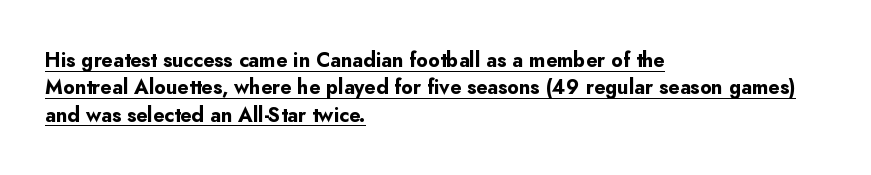
The image shows 20 px bold type, upright; set left-aligned, normal line spacing (1.37x), normal letter spacing, underlined.
